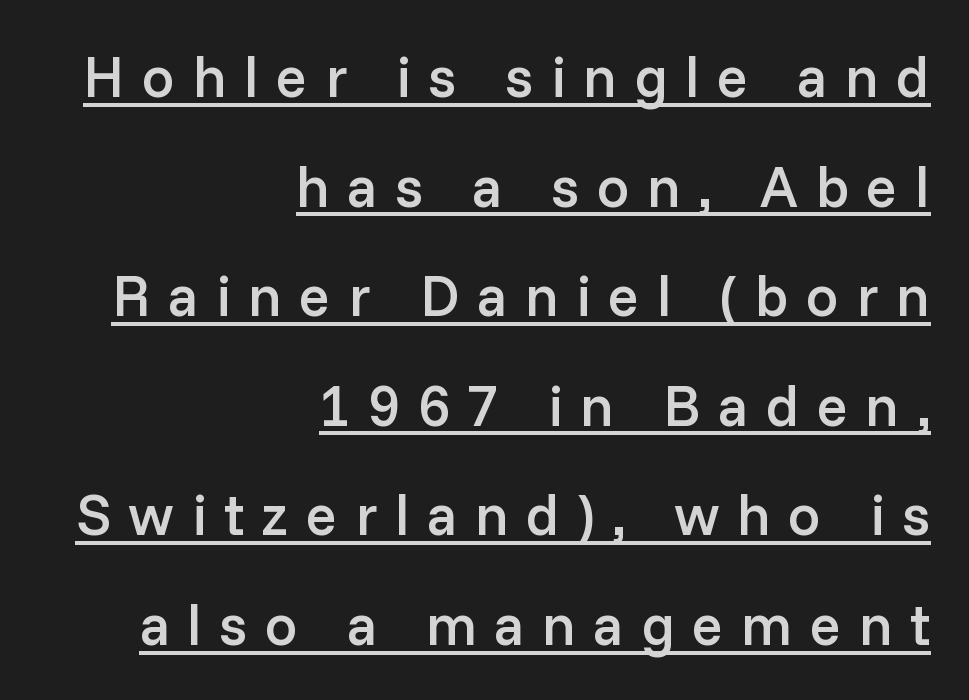
Q: Is the text bold? A: Semi-bold.
Q: Is the text italic (slanted)? A: No, it is upright.
Q: Is the typeface a serif or a sans-serif typeface? A: Sans-serif.
Q: Is the text underlined? A: Yes.
Q: How is the paragraph aligned? A: Right-aligned.
Q: Is the spacing between letters normal or unusually wide? A: Unusually wide.
Q: Width (condensed, normal, or wide)? A: Normal.
Q: Stroke contrast? A: Low.
Q: x-height? A: Medium.
Q: Monospaced? A: No.
